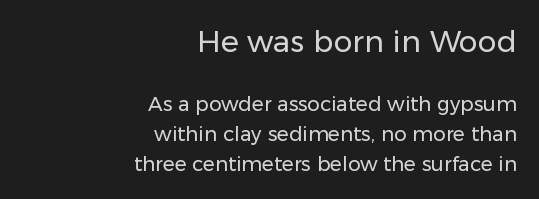
{"serif": "no", "italic": "no", "bold": "no", "weight": "regular", "width": "normal", "stroke_contrast": "low", "x_height": "medium", "monospaced": "no", "underline": "no", "align": "right", "line_spacing": "normal", "line_spacing_ratio": 1.5, "letter_spacing": "normal", "letter_spacing_em": 0.0, "larger_block": "first", "size_ratio": 1.5, "glyph_px": 30}
